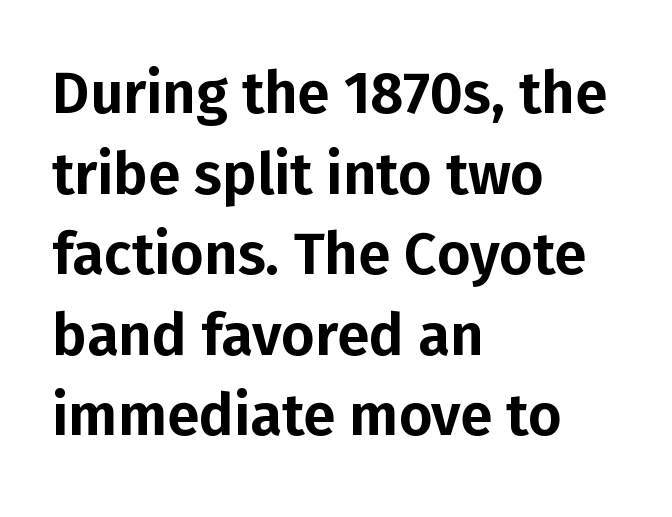
Q: Is the text italic (slanted)? A: No, it is upright.
Q: Is the typeface a serif or a sans-serif typeface? A: Sans-serif.
Q: Is the text underlined? A: No.
Q: How is the paragraph aligned? A: Left-aligned.
Q: Is the spacing between letters normal or unusually wide? A: Normal.
Q: Is the spacing between lines tight, normal or loose? A: Normal.
Q: Width (condensed, normal, or wide)? A: Normal.
Q: Stroke contrast? A: Low.
Q: x-height? A: Medium.
Q: Monospaced? A: No.
